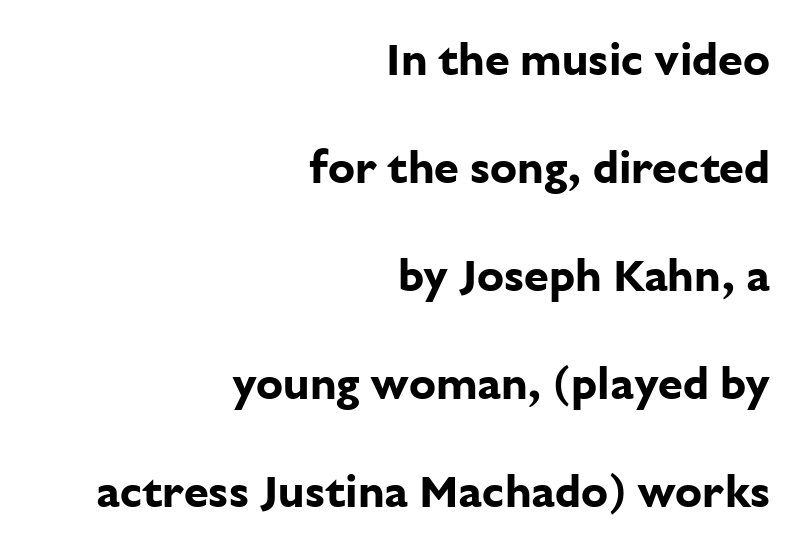
Q: Is the text bold? A: Yes.
Q: Is the text italic (slanted)? A: No, it is upright.
Q: Is the typeface a serif or a sans-serif typeface? A: Sans-serif.
Q: Is the text underlined? A: No.
Q: How is the paragraph aligned? A: Right-aligned.
Q: Is the spacing between letters normal or unusually wide? A: Normal.
Q: Is the spacing between lines tight, normal or loose? A: Loose.
Q: Width (condensed, normal, or wide)? A: Normal.
Q: Stroke contrast? A: Low.
Q: x-height? A: Medium.
Q: Monospaced? A: No.
